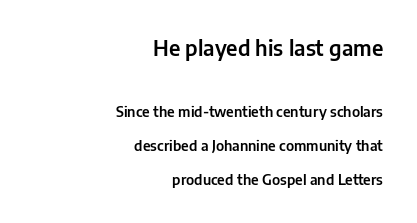
Q: Is the text italic (slanted)? A: No, it is upright.
Q: Is the text underlined? A: No.
Q: How is the paragraph aligned? A: Right-aligned.
Q: Is the spacing between letters normal or unusually wide? A: Normal.
Q: Is the spacing between lines tight, normal or loose? A: Loose.
Q: Which block of text is set in a larger size, the first (top) or the second (bottom)? A: The first (top) one.
